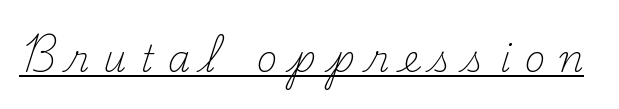
{"bold": "no", "weight": "light", "width": "normal", "stroke_contrast": "medium", "x_height": "small", "monospaced": "no", "underline": "yes", "letter_spacing": "wide", "letter_spacing_em": 0.38, "glyph_px": 36}
